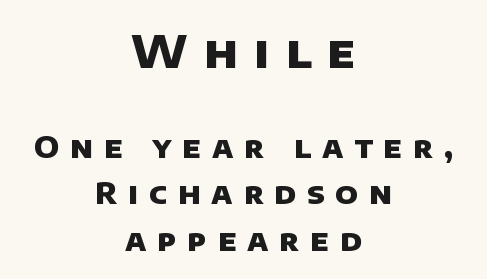
Q: Is the text bold? A: Yes.
Q: Is the typeface a serif or a sans-serif typeface? A: Sans-serif.
Q: Is the text underlined? A: No.
Q: How is the paragraph aligned? A: Centered.
Q: Is the spacing between letters normal or unusually wide? A: Unusually wide.
Q: Is the spacing between lines tight, normal or loose? A: Normal.
Q: Which block of text is set in a larger size, the first (top) or the second (bottom)? A: The first (top) one.
Q: Width (condensed, normal, or wide)? A: Normal.
Q: Stroke contrast? A: Low.
Q: x-height? A: Large.
Q: Monospaced? A: No.
